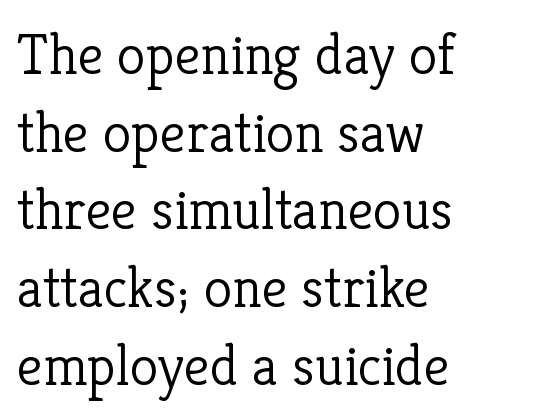
Typeset ragged right — the left edge is the straight one. The rows are spaced the way most documents space them. Nothing unusual about the tracking: characters are spaced as the font intends. Classification — serif. Underlining? Definitely not there.
